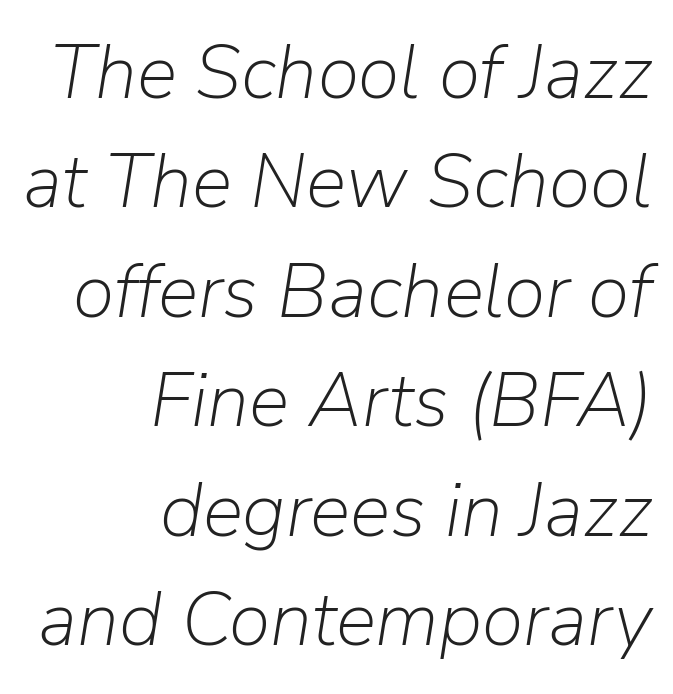
The image shows 76 px light type, italic (leaning right); set right-aligned, normal line spacing (1.44x), normal letter spacing, not underlined; low stroke contrast and a medium x-height.
